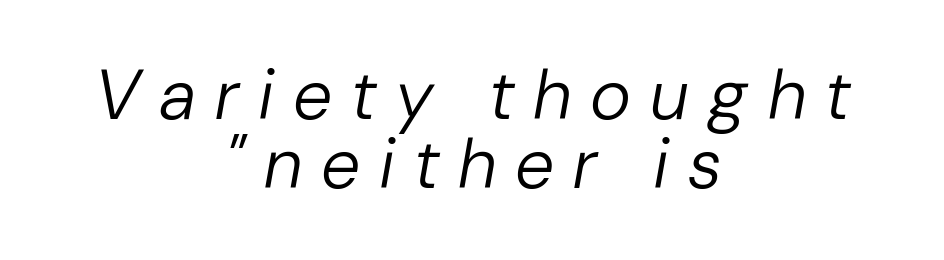
Q: Is the text bold? A: No.
Q: Is the text italic (slanted)? A: Yes, it leans right by about 10 degrees.
Q: Is the text underlined? A: No.
Q: How is the paragraph aligned? A: Centered.
Q: Is the spacing between letters normal or unusually wide? A: Unusually wide.
Q: Is the spacing between lines tight, normal or loose? A: Tight.
Q: Width (condensed, normal, or wide)? A: Normal.
Q: Stroke contrast? A: Low.
Q: x-height? A: Medium.
Q: Monospaced? A: No.
